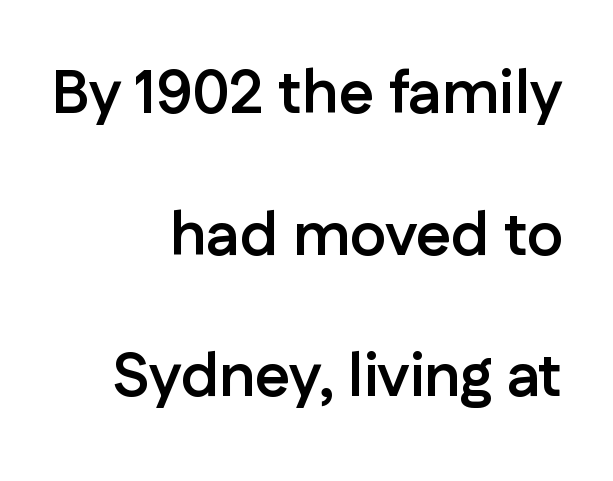
The image shows 61 px semibold sans-serif type, upright; set right-aligned, loose line spacing (2.32x), normal letter spacing, not underlined; low stroke contrast and a medium x-height.
